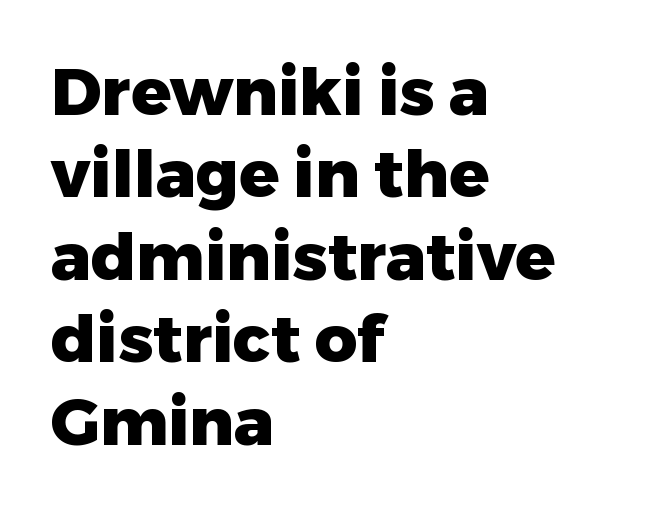
{"serif": "no", "italic": "no", "bold": "yes", "weight": "heavy", "width": "normal", "stroke_contrast": "low", "x_height": "medium", "monospaced": "no", "underline": "no", "align": "left", "line_spacing": "normal", "line_spacing_ratio": 1.25, "letter_spacing": "normal", "letter_spacing_em": 0.0, "glyph_px": 66}
